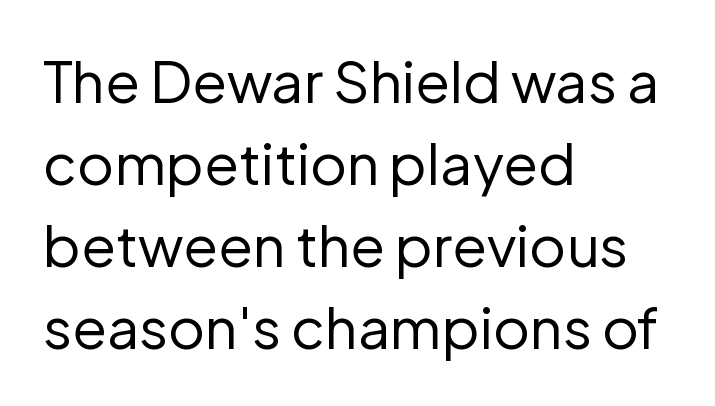
Is the type heavy? It reads as light-to-regular instead. Do the letters lean? They stand straight. This rendering leaves character spacing at its baseline value. Lines of text with bare space underneath. Reading down the block, your eye returns to a fixed left position each line.
